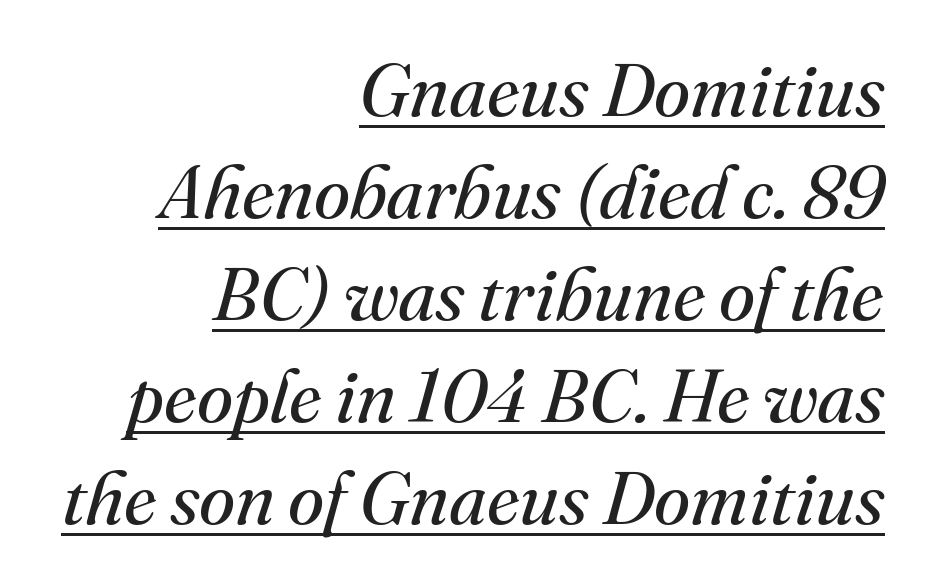
Q: Is the text bold? A: No.
Q: Is the text italic (slanted)? A: Yes, it leans right by about 16 degrees.
Q: Is the typeface a serif or a sans-serif typeface? A: Serif.
Q: Is the text underlined? A: Yes.
Q: How is the paragraph aligned? A: Right-aligned.
Q: Is the spacing between letters normal or unusually wide? A: Normal.
Q: Is the spacing between lines tight, normal or loose? A: Normal.
Q: Width (condensed, normal, or wide)? A: Normal.
Q: Stroke contrast? A: Medium.
Q: x-height? A: Small.
Q: Monospaced? A: No.
